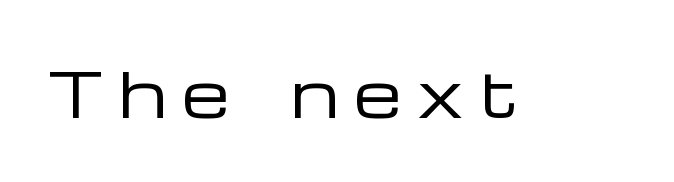
{"serif": "no", "italic": "no", "bold": "no", "weight": "regular", "width": "wide", "stroke_contrast": "low", "x_height": "medium", "monospaced": "no", "underline": "no", "letter_spacing": "wide", "letter_spacing_em": 0.25, "glyph_px": 61}
